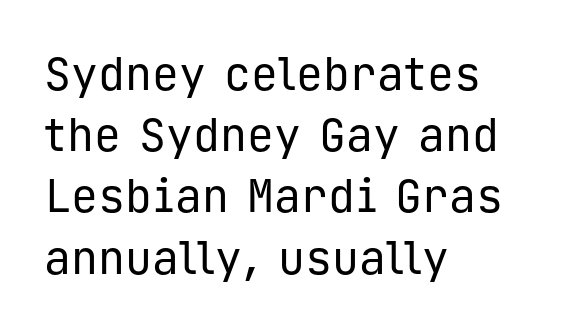
The image shows 45 px regular-weight sans-serif type, upright, monospaced; set left-aligned, normal line spacing (1.36x), normal letter spacing, not underlined; low stroke contrast and a medium x-height.
